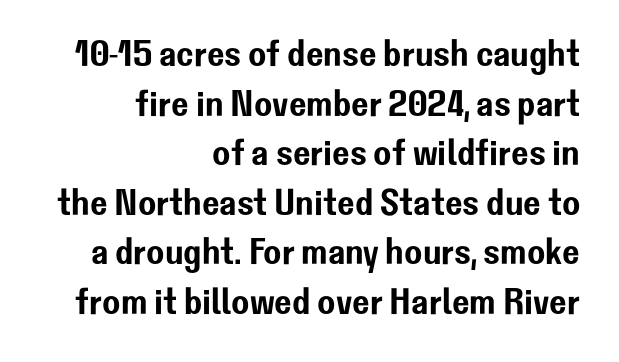
{"serif": "no", "italic": "no", "width": "normal", "stroke_contrast": "low", "x_height": "medium", "monospaced": "no", "underline": "no", "align": "right", "line_spacing": "normal", "line_spacing_ratio": 1.34, "letter_spacing": "normal", "letter_spacing_em": 0.0, "glyph_px": 37}
